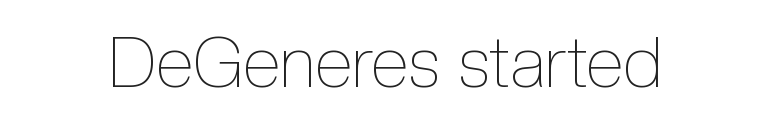
Q: Is the text bold? A: No.
Q: Is the text italic (slanted)? A: No, it is upright.
Q: Is the text underlined? A: No.
Q: Is the spacing between letters normal or unusually wide? A: Normal.
Q: Width (condensed, normal, or wide)? A: Condensed.
Q: x-height? A: Medium.
Q: Monospaced? A: No.
